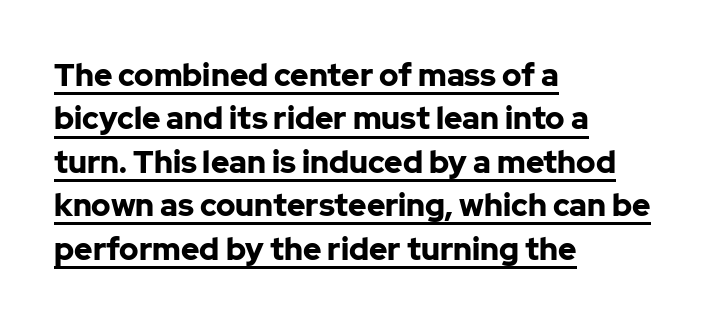
Q: Is the text bold? A: Yes.
Q: Is the text italic (slanted)? A: No, it is upright.
Q: Is the typeface a serif or a sans-serif typeface? A: Sans-serif.
Q: Is the text underlined? A: Yes.
Q: How is the paragraph aligned? A: Left-aligned.
Q: Is the spacing between letters normal or unusually wide? A: Normal.
Q: Is the spacing between lines tight, normal or loose? A: Normal.
Q: Width (condensed, normal, or wide)? A: Normal.
Q: Stroke contrast? A: Low.
Q: x-height? A: Medium.
Q: Monospaced? A: No.
